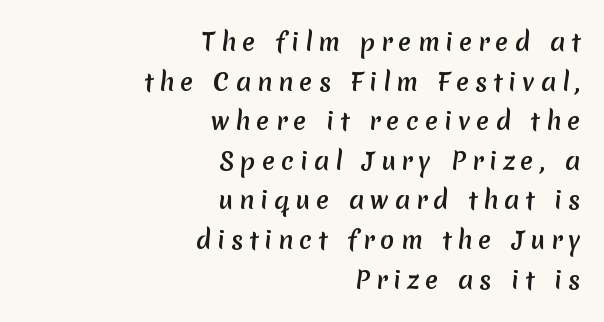
The image shows 24 px text type; set right-aligned, normal line spacing (1.65x), unusually wide letter spacing (+0.25 em), not underlined.
